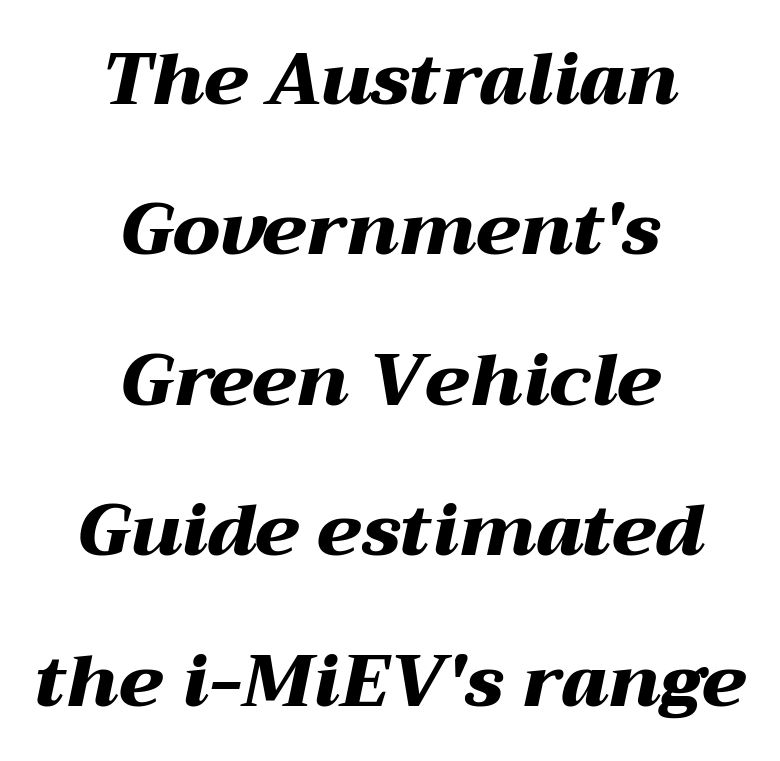
Q: Is the text bold? A: Yes.
Q: Is the text italic (slanted)? A: Yes, it leans right by about 12 degrees.
Q: Is the text underlined? A: No.
Q: How is the paragraph aligned? A: Centered.
Q: Is the spacing between letters normal or unusually wide? A: Normal.
Q: Is the spacing between lines tight, normal or loose? A: Loose.
Q: Width (condensed, normal, or wide)? A: Wide.
Q: Stroke contrast? A: Medium.
Q: x-height? A: Medium.
Q: Monospaced? A: No.
